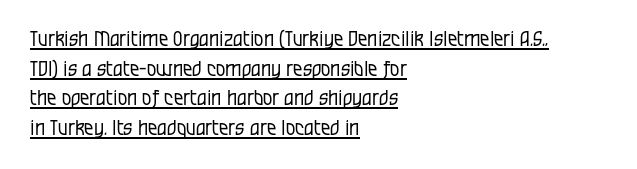
The image shows 21 px text type, upright; set left-aligned, normal line spacing (1.41x), normal letter spacing, underlined.
